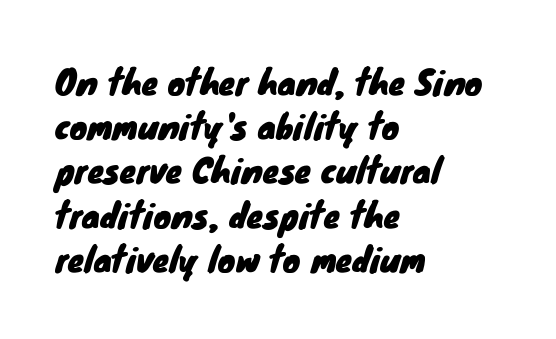
The image shows 33 px sans-serif type; set left-aligned, normal line spacing (1.34x), normal letter spacing, not underlined; low stroke contrast and a small x-height.
